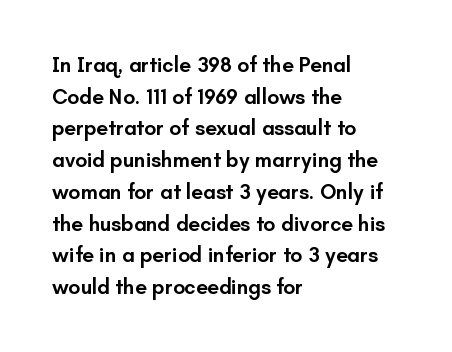
Q: Is the text bold? A: Semi-bold.
Q: Is the text italic (slanted)? A: No, it is upright.
Q: Is the text underlined? A: No.
Q: How is the paragraph aligned? A: Left-aligned.
Q: Is the spacing between letters normal or unusually wide? A: Normal.
Q: Is the spacing between lines tight, normal or loose? A: Normal.
